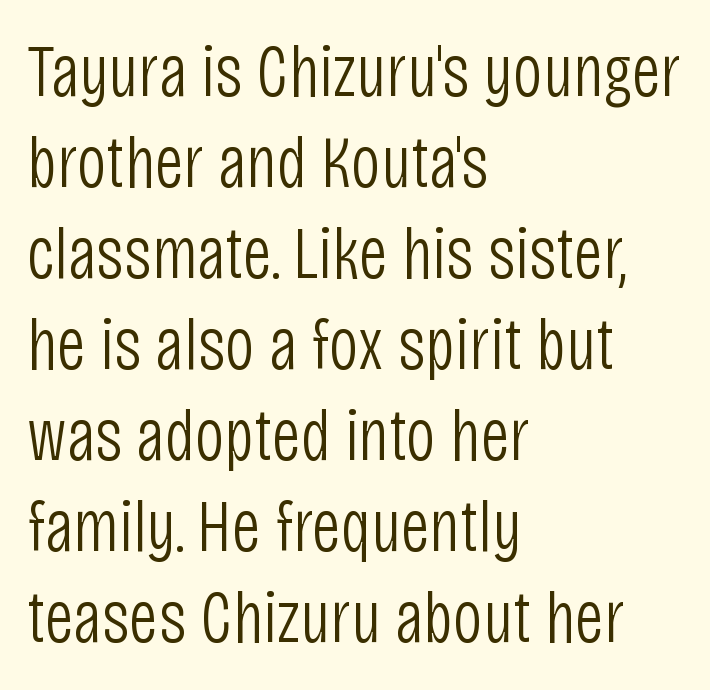
{"serif": "no", "italic": "no", "bold": "no", "weight": "light", "width": "condensed", "stroke_contrast": "low", "x_height": "large", "monospaced": "no", "underline": "no", "align": "left", "line_spacing_ratio": 1.23, "letter_spacing": "normal", "letter_spacing_em": 0.0, "glyph_px": 74}
